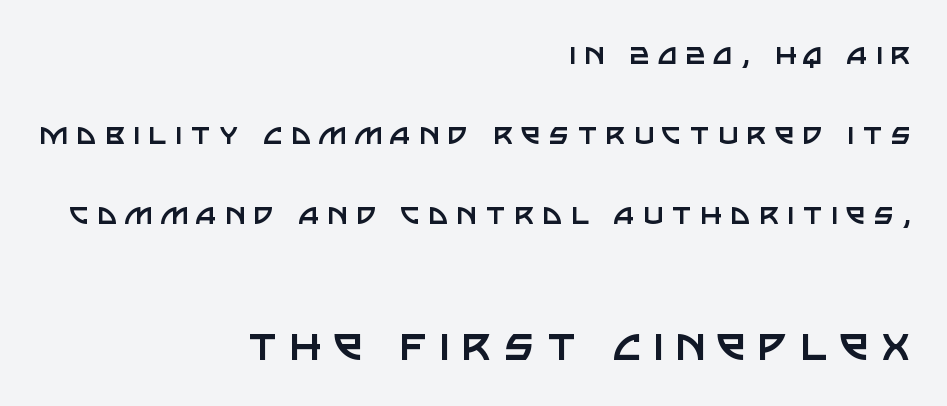
Q: Is the text bold? A: No.
Q: Is the text italic (slanted)? A: No, it is upright.
Q: Is the typeface a serif or a sans-serif typeface? A: Sans-serif.
Q: Is the text underlined? A: No.
Q: How is the paragraph aligned? A: Right-aligned.
Q: Is the spacing between letters normal or unusually wide? A: Unusually wide.
Q: Is the spacing between lines tight, normal or loose? A: Loose.
Q: Which block of text is set in a larger size, the first (top) or the second (bottom)? A: The second (bottom) one.
Q: Width (condensed, normal, or wide)? A: Normal.
Q: Stroke contrast? A: Low.
Q: x-height? A: Large.
Q: Monospaced? A: No.
